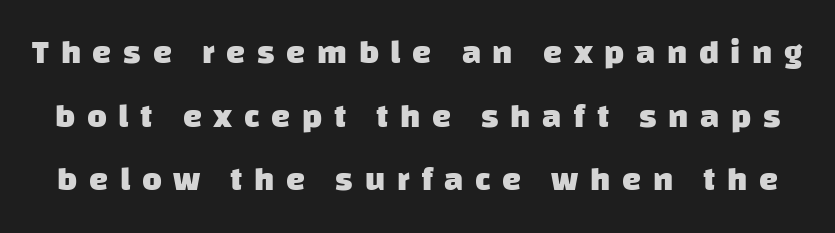
{"serif": "no", "bold": "yes", "weight": "heavy", "width": "normal", "stroke_contrast": "low", "x_height": "large", "monospaced": "no", "underline": "no", "line_spacing_ratio": 1.87, "letter_spacing": "wide", "letter_spacing_em": 0.34, "glyph_px": 34}
